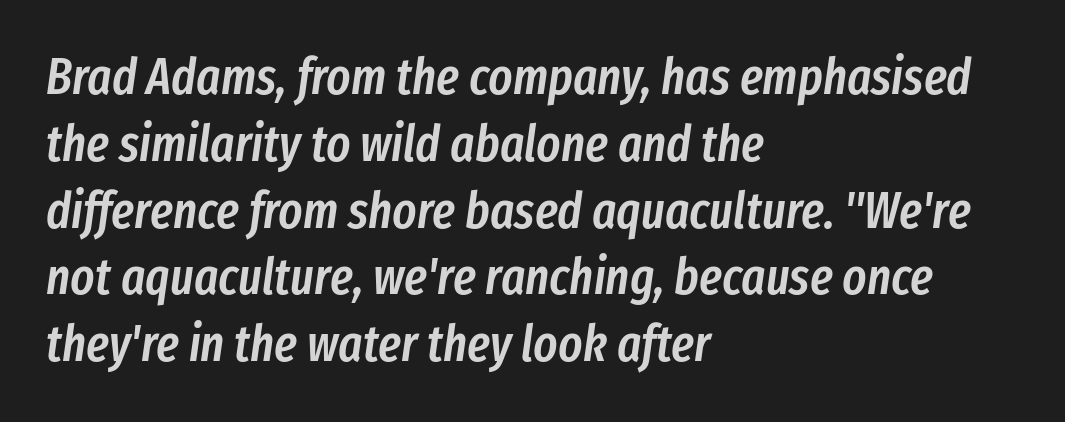
The typesetting leans somewhat heavy: a semibold. Type without underlining. A typesetter would call this leading conventional body-copy spacing. Do the characters align in a grid? No, the font is proportional. This sample uses an oblique cut, with every glyph tilted off the vertical.
